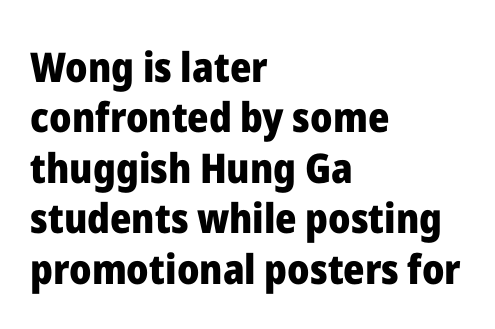
Looks like regular typesetting: each glyph gets only the width it needs. The text block is weighted toward the left margin, trailing off unevenly rightward. Quick note: not italic, upright. The glyphs in this specimen are sans serif. These lines carry a lot of weight — the face is fully bold.
